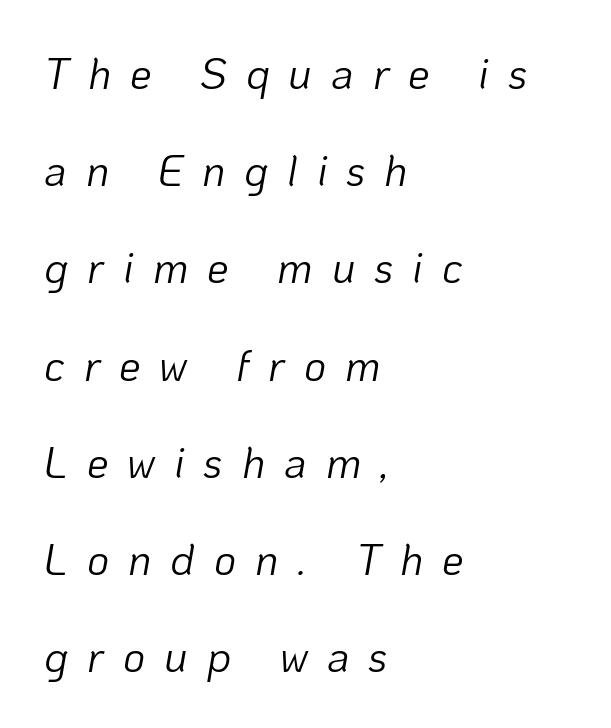
Q: Is the text bold? A: No.
Q: Is the text italic (slanted)? A: Yes, it leans right by about 10 degrees.
Q: Is the text underlined? A: No.
Q: How is the paragraph aligned? A: Left-aligned.
Q: Is the spacing between letters normal or unusually wide? A: Unusually wide.
Q: Is the spacing between lines tight, normal or loose? A: Loose.
Q: Width (condensed, normal, or wide)? A: Normal.
Q: Stroke contrast? A: Low.
Q: x-height? A: Medium.
Q: Monospaced? A: No.
